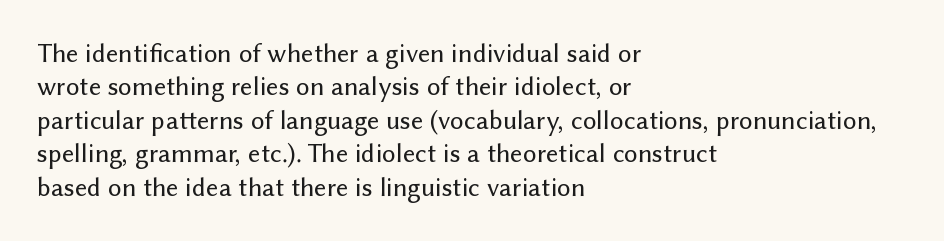
The specimen reads as upright at a glance. The words here are not underlined. Horizontal alignment here is leftward, the default for most running prose. The gaps between neighbouring characters are ordinary and unremarkable.
